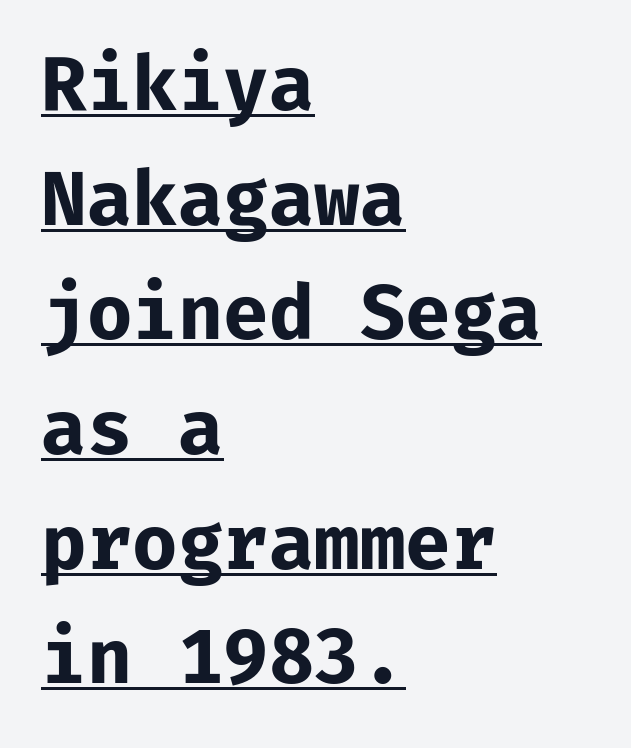
The letters sit at their default tracking, neither squeezed nor spread. Style check: upright. Strong, thick strokes mark this as bold type. Underlining? Definitely there.
